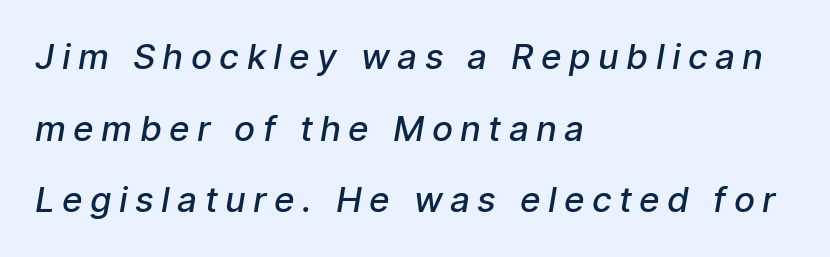
The typeface chosen for these lines omits serifs. The rendering uses natural spacing where letterforms have individual widths. Is there much room between lines? Yes — plenty of vertical air separates them. A typesetter would call this heavily tracked-out type.
